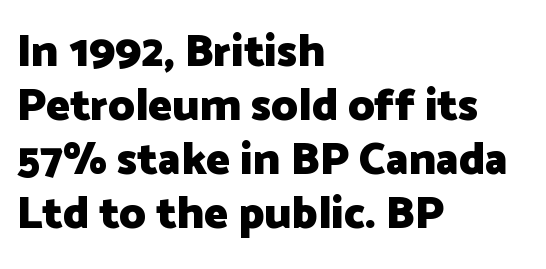
Q: Is the text bold? A: Yes.
Q: Is the text italic (slanted)? A: No, it is upright.
Q: Is the typeface a serif or a sans-serif typeface? A: Sans-serif.
Q: Is the text underlined? A: No.
Q: How is the paragraph aligned? A: Left-aligned.
Q: Is the spacing between letters normal or unusually wide? A: Normal.
Q: Width (condensed, normal, or wide)? A: Normal.
Q: Stroke contrast? A: Low.
Q: x-height? A: Medium.
Q: Monospaced? A: No.
